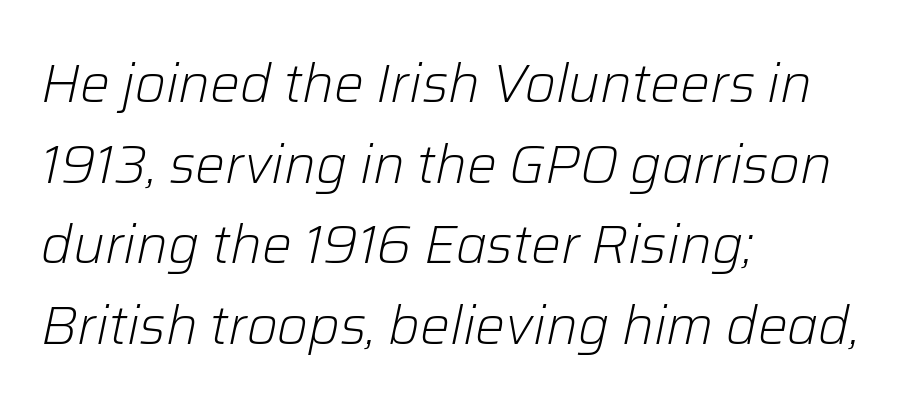
{"italic": "yes", "lean": "right", "slant_degrees": 12, "bold": "no", "weight": "light", "width": "normal", "stroke_contrast": "low", "x_height": "medium", "monospaced": "no", "underline": "no", "align": "left", "line_spacing": "normal", "line_spacing_ratio": 1.52, "letter_spacing": "normal", "letter_spacing_em": 0.0, "glyph_px": 53}
